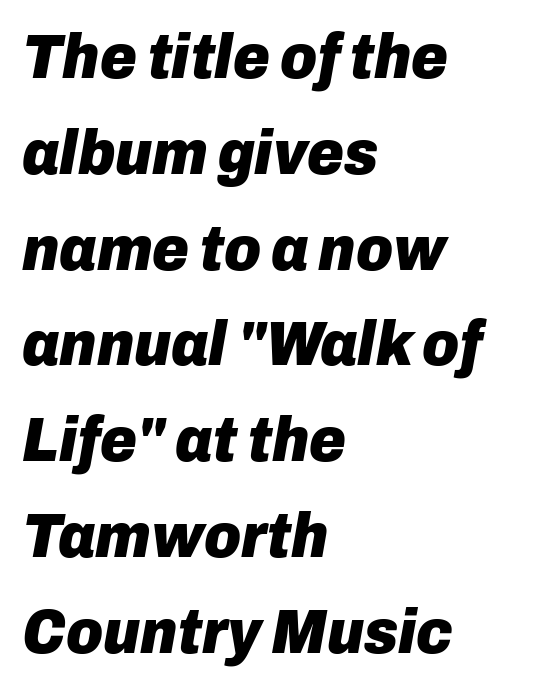
The compositor pushed each line to the left boundary. This sample uses an oblique cut, with every glyph tilted off the vertical. The face used here is proportionally spaced, like ordinary book or web type. You'd pick this weight for a headline — it's a proper bold. The specimen omits any rule beneath the text block's lines.
